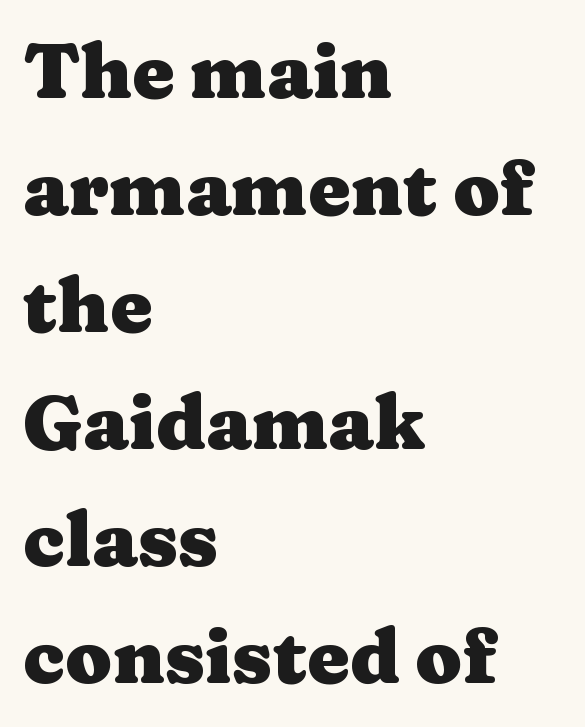
{"serif": "yes", "italic": "no", "bold": "yes", "weight": "heavy", "width": "wide", "stroke_contrast": "medium", "x_height": "medium", "monospaced": "no", "underline": "no", "align": "left", "line_spacing": "normal", "line_spacing_ratio": 1.54, "letter_spacing": "normal", "letter_spacing_em": 0.0, "glyph_px": 76}
